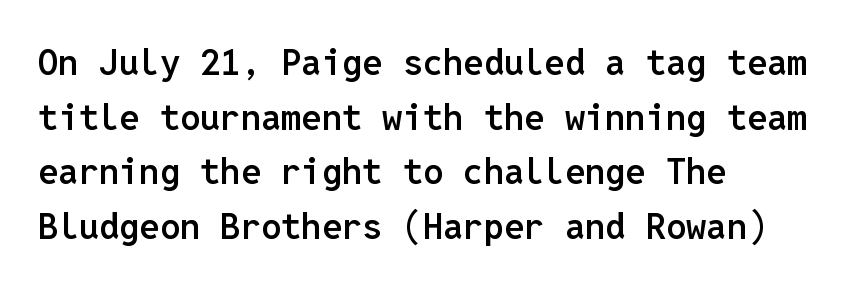
Nothing sits at the stroke ends, so this counts as sans-serif. As a designer I'd log this as weight 600, semibold. The lines sit at an ordinary, default distance from one another. The typesetter chose a ragged-right arrangement here. In terms of letterspacing, this is plain default setting.
